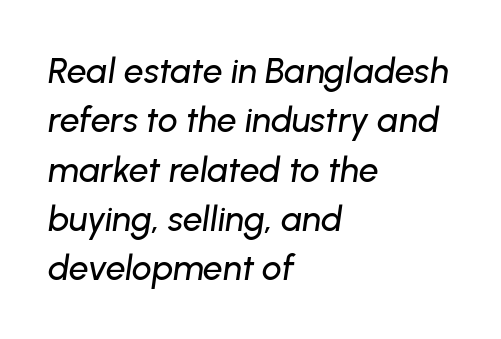
Q: Is the text italic (slanted)? A: Yes, it leans right by about 8 degrees.
Q: Is the text underlined? A: No.
Q: How is the paragraph aligned? A: Left-aligned.
Q: Is the spacing between letters normal or unusually wide? A: Normal.
Q: Is the spacing between lines tight, normal or loose? A: Normal.
Q: Width (condensed, normal, or wide)? A: Normal.
Q: Stroke contrast? A: Low.
Q: x-height? A: Medium.
Q: Monospaced? A: No.
